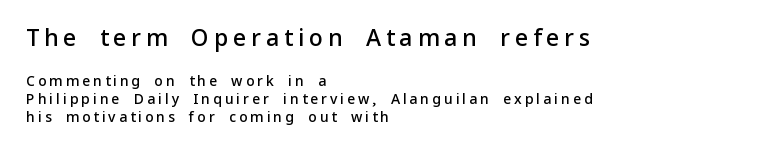
Character size in the leading block exceeds that of the trailing block. Unmarked baselines from the first word to the last. The typesetting leans somewhat heavy: a semibold. The ragged edge is on the right, which tells us the setting is flush left. These lines have a slow, spaced-out rhythm from letter to letter. Summary of vertical rhythm: regular, with standard interline spacing.
